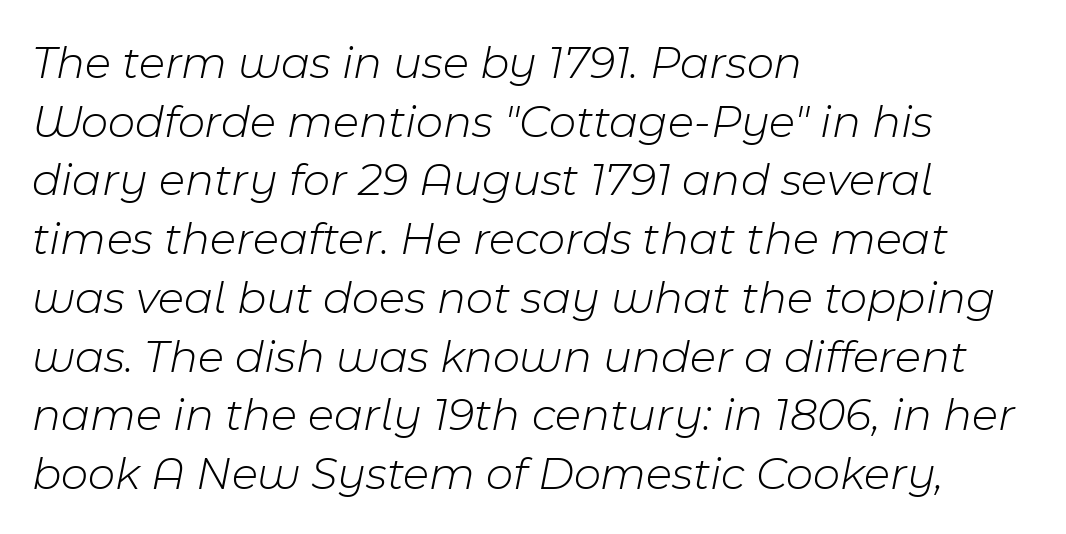
Q: Is the text bold? A: No.
Q: Is the text italic (slanted)? A: Yes, it leans right by about 11 degrees.
Q: Is the text underlined? A: No.
Q: How is the paragraph aligned? A: Left-aligned.
Q: Is the spacing between letters normal or unusually wide? A: Normal.
Q: Is the spacing between lines tight, normal or loose? A: Normal.
Q: Width (condensed, normal, or wide)? A: Normal.
Q: Stroke contrast? A: Low.
Q: x-height? A: Medium.
Q: Monospaced? A: No.
